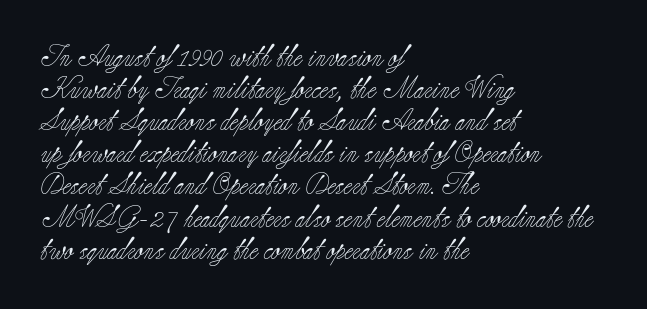
{"bold": "no", "underline": "no", "align": "left", "line_spacing": "normal", "line_spacing_ratio": 1.46, "letter_spacing": "normal", "letter_spacing_em": 0.0, "glyph_px": 22}
